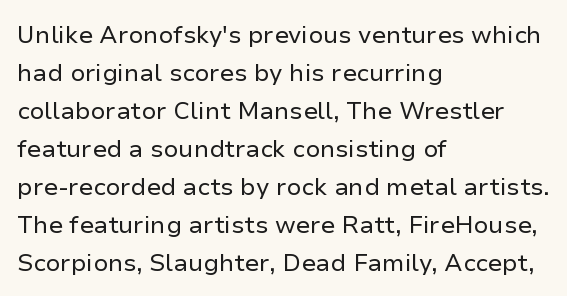
{"italic": "no", "bold": "no", "underline": "no", "align": "left", "line_spacing": "normal", "line_spacing_ratio": 1.58, "letter_spacing": "normal", "letter_spacing_em": 0.0, "glyph_px": 24}
